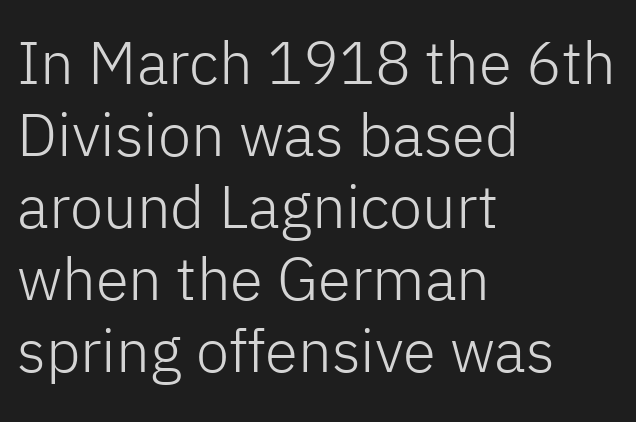
Q: Is the text bold? A: No.
Q: Is the text italic (slanted)? A: No, it is upright.
Q: Is the typeface a serif or a sans-serif typeface? A: Sans-serif.
Q: Is the text underlined? A: No.
Q: How is the paragraph aligned? A: Left-aligned.
Q: Is the spacing between letters normal or unusually wide? A: Normal.
Q: Width (condensed, normal, or wide)? A: Normal.
Q: Stroke contrast? A: Low.
Q: x-height? A: Medium.
Q: Monospaced? A: No.
